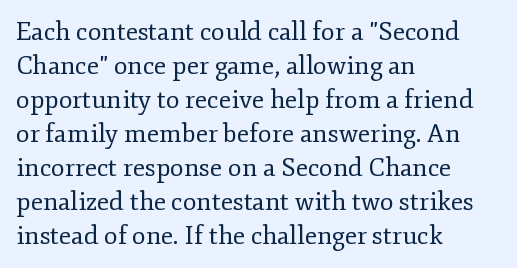
A normal amount of white space separates one row of letters from the next. Honestly, the letter spacing is just normal — you wouldn't notice it. The font's upright variant was chosen for this text. Is this a heavy cut? Hardly; it is regular or lighter. Caption: multi-line text, flush left, ragged right.
